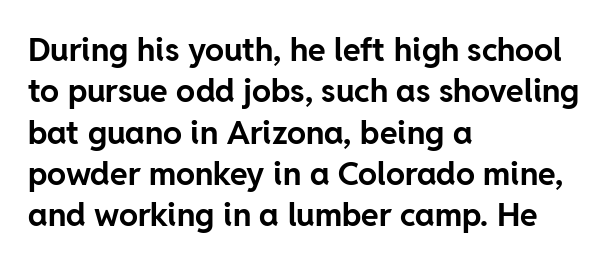
Spacing verdict: proportional, widths tailored to each character. Letter spacing: default. Stroke thickness is high; the sample reads as a true bold. These lines stack with their left ends in a neat column.
